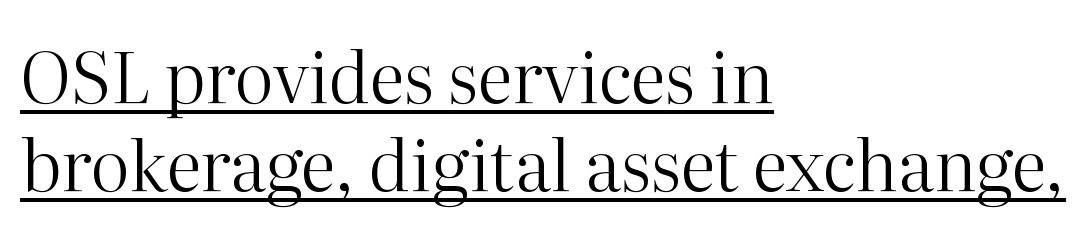
Q: Is the text bold? A: No.
Q: Is the text italic (slanted)? A: No, it is upright.
Q: Is the typeface a serif or a sans-serif typeface? A: Serif.
Q: Is the text underlined? A: Yes.
Q: How is the paragraph aligned? A: Left-aligned.
Q: Is the spacing between letters normal or unusually wide? A: Normal.
Q: Is the spacing between lines tight, normal or loose? A: Normal.
Q: Width (condensed, normal, or wide)? A: Normal.
Q: Stroke contrast? A: High.
Q: x-height? A: Medium.
Q: Monospaced? A: No.
